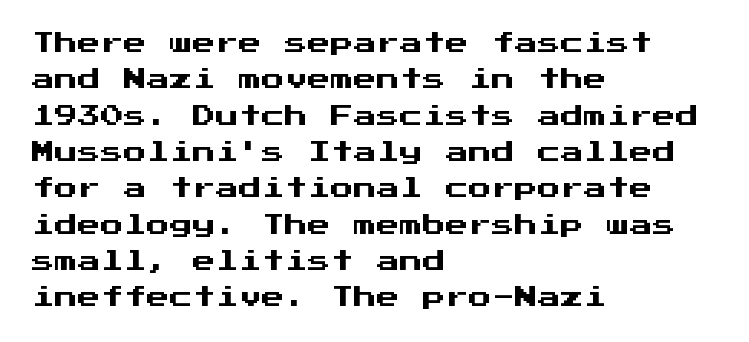
Q: Is the text italic (slanted)? A: No, it is upright.
Q: Is the text underlined? A: No.
Q: How is the paragraph aligned? A: Left-aligned.
Q: Is the spacing between letters normal or unusually wide? A: Normal.
Q: Is the spacing between lines tight, normal or loose? A: Normal.
